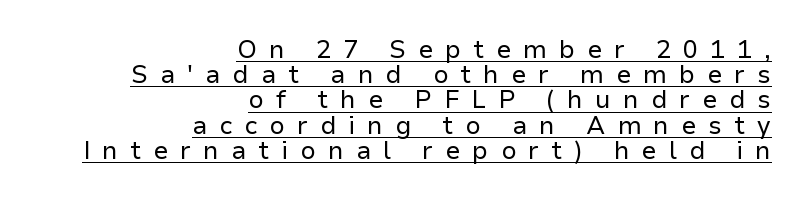
{"italic": "no", "bold": "no", "underline": "yes", "align": "right", "line_spacing": "tight", "line_spacing_ratio": 1.01, "letter_spacing": "wide", "letter_spacing_em": 0.48, "glyph_px": 25}
